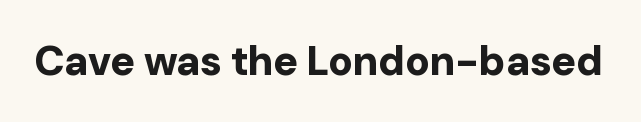
{"serif": "no", "italic": "no", "bold": "yes", "weight": "bold", "width": "normal", "stroke_contrast": "low", "x_height": "medium", "monospaced": "no", "underline": "no", "letter_spacing": "normal", "letter_spacing_em": 0.0, "glyph_px": 41}
